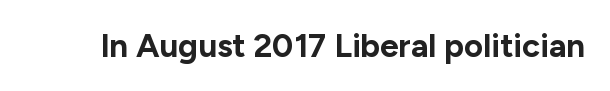
You'd pick this weight for a headline — it's a proper bold. I'd call this a sans setting — the letters go barefoot. The area under the type is left untouched. Spacing verdict: proportional, widths tailored to each character. The line texture is even and compact thanks to regular tracking. These lines were composed using upright roman letters.
